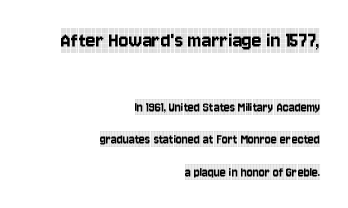
{"italic": "no", "underline": "no", "align": "right", "line_spacing": "loose", "line_spacing_ratio": 2.3, "letter_spacing": "normal", "letter_spacing_em": 0.0, "larger_block": "first", "size_ratio": 1.64, "glyph_px": 23}
